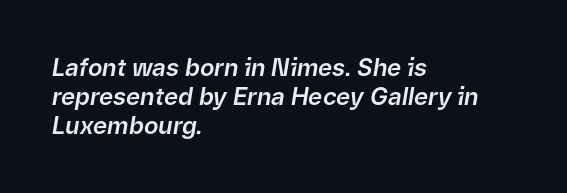
{"italic": "yes", "lean": "right", "slant_degrees": 9, "underline": "no", "align": "left", "line_spacing_ratio": 1.21, "letter_spacing": "normal", "letter_spacing_em": 0.0, "glyph_px": 24}
